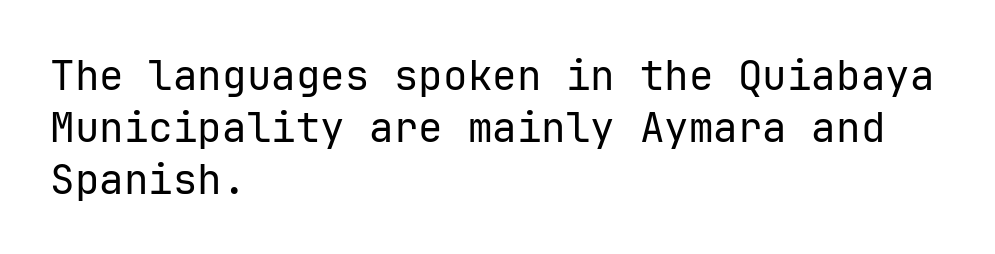
Letter spacing: default. Quick note: interline space is typical. Upright lettering throughout. The cut favours lightness, reaching ordinary text weight at its darkest. The rendering shows plain stroke endings on the letterforms — a sans-serif design.
